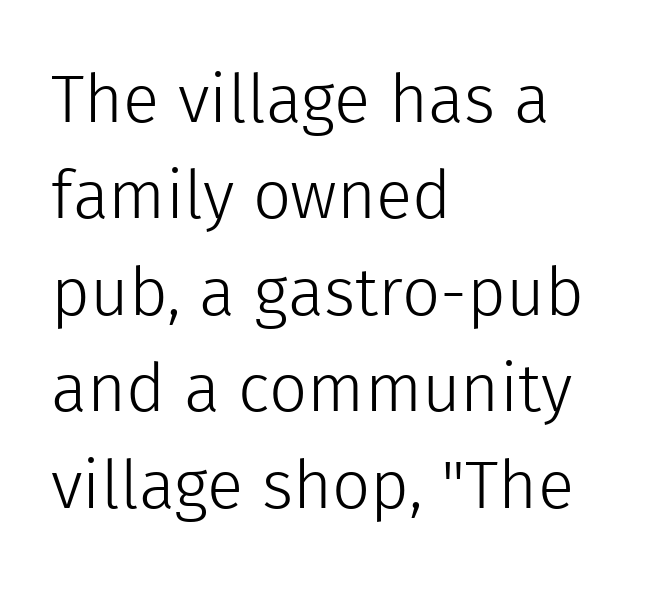
Q: Is the text bold? A: No.
Q: Is the text italic (slanted)? A: No, it is upright.
Q: Is the typeface a serif or a sans-serif typeface? A: Sans-serif.
Q: Is the text underlined? A: No.
Q: How is the paragraph aligned? A: Left-aligned.
Q: Is the spacing between letters normal or unusually wide? A: Normal.
Q: Is the spacing between lines tight, normal or loose? A: Normal.
Q: Width (condensed, normal, or wide)? A: Normal.
Q: x-height? A: Medium.
Q: Monospaced? A: No.
